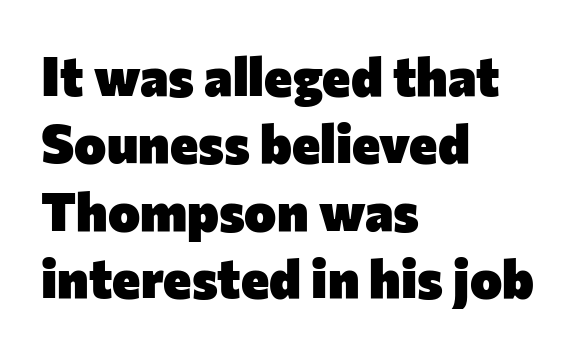
{"serif": "no", "italic": "no", "bold": "yes", "weight": "heavy", "width": "normal", "stroke_contrast": "low", "x_height": "medium", "monospaced": "no", "underline": "no", "align": "left", "line_spacing": "normal", "line_spacing_ratio": 1.25, "letter_spacing": "normal", "letter_spacing_em": 0.0, "glyph_px": 54}
